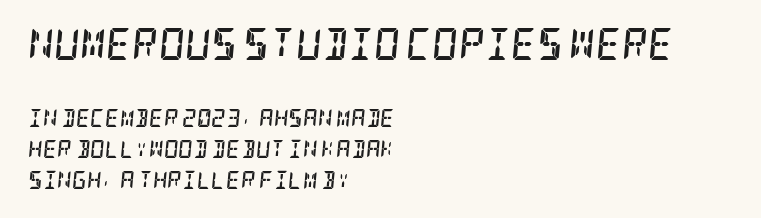
Letterform terminals end in serifs throughout the passage. Tracking value appears to be zero — textbook default spacing. You can tell it's italic because the verticals aren't actually vertical. Size hierarchy here favors the leading block over the trailing one.
